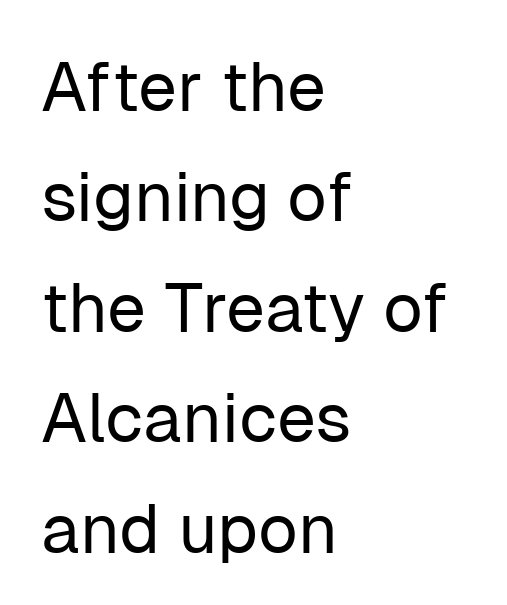
{"serif": "no", "italic": "no", "bold": "no", "weight": "regular", "width": "normal", "stroke_contrast": "low", "x_height": "medium", "monospaced": "no", "underline": "no", "align": "left", "line_spacing": "normal", "line_spacing_ratio": 1.6, "letter_spacing": "normal", "letter_spacing_em": 0.0, "glyph_px": 69}
